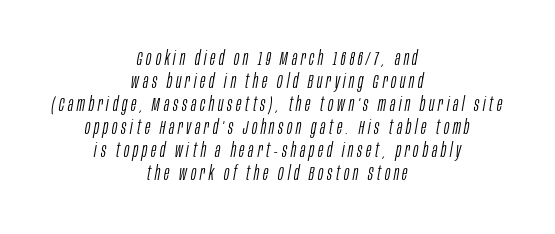
Leading: reduced. The whole block is typeset with a tilt. Line starts and ends both wander, symmetrically. Weight: regular or lighter. The passage shown is not underscored anywhere.
